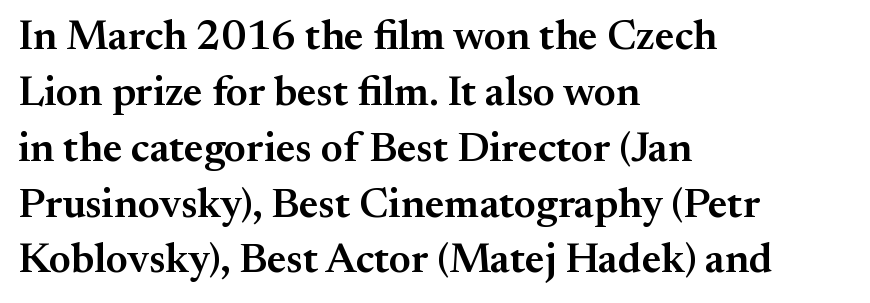
Glance below the letters and you will spot only blank space. These lines are composed in type with serifs. Is this a fixed-width face? No — the glyphs have proportional, varying widths. A fair bit of extra ink — the face is semibold, not bold. Compared with typical paragraphs, the rows here are spaced about the same.
